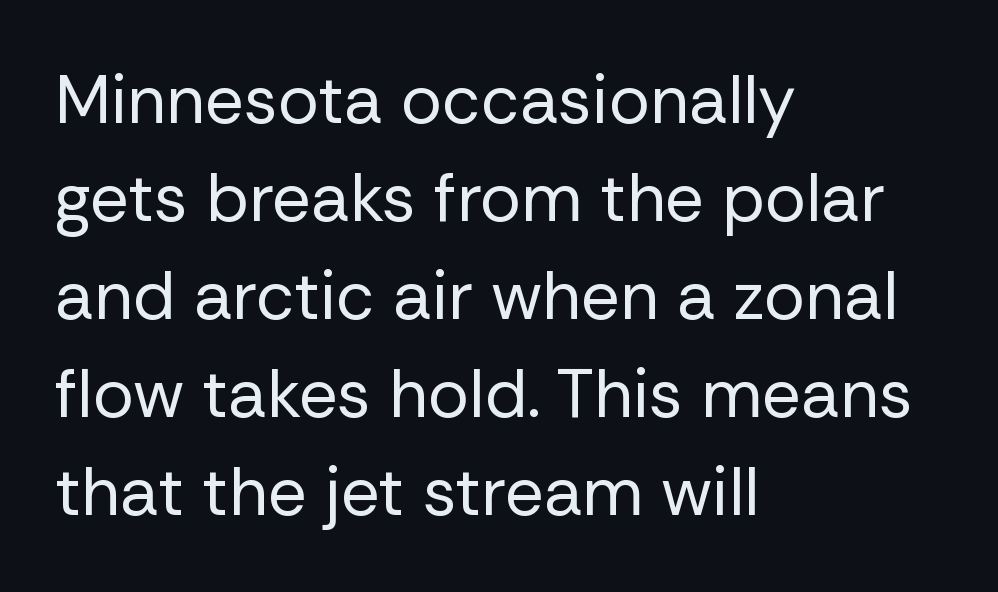
{"serif": "no", "italic": "no", "bold": "no", "weight": "regular", "width": "normal", "stroke_contrast": "low", "x_height": "medium", "monospaced": "no", "underline": "no", "align": "left", "line_spacing": "normal", "line_spacing_ratio": 1.44, "letter_spacing": "normal", "letter_spacing_em": 0.0, "glyph_px": 68}
